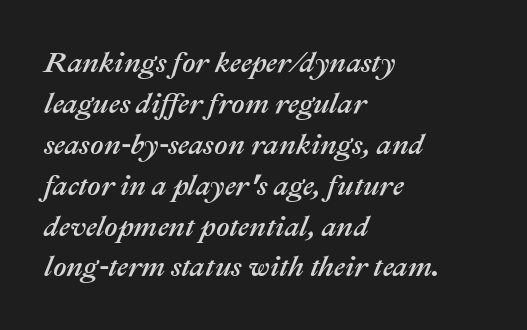
Q: Is the text italic (slanted)? A: Yes, it leans right by about 22 degrees.
Q: Is the text underlined? A: No.
Q: How is the paragraph aligned? A: Left-aligned.
Q: Is the spacing between letters normal or unusually wide? A: Normal.
Q: Is the spacing between lines tight, normal or loose? A: Normal.
Q: Width (condensed, normal, or wide)? A: Normal.
Q: Stroke contrast? A: Medium.
Q: x-height? A: Medium.
Q: Monospaced? A: No.
